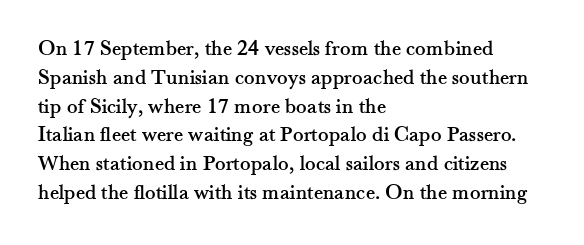
Q: Is the text italic (slanted)? A: No, it is upright.
Q: Is the text underlined? A: No.
Q: How is the paragraph aligned? A: Left-aligned.
Q: Is the spacing between letters normal or unusually wide? A: Normal.
Q: Is the spacing between lines tight, normal or loose? A: Normal.
